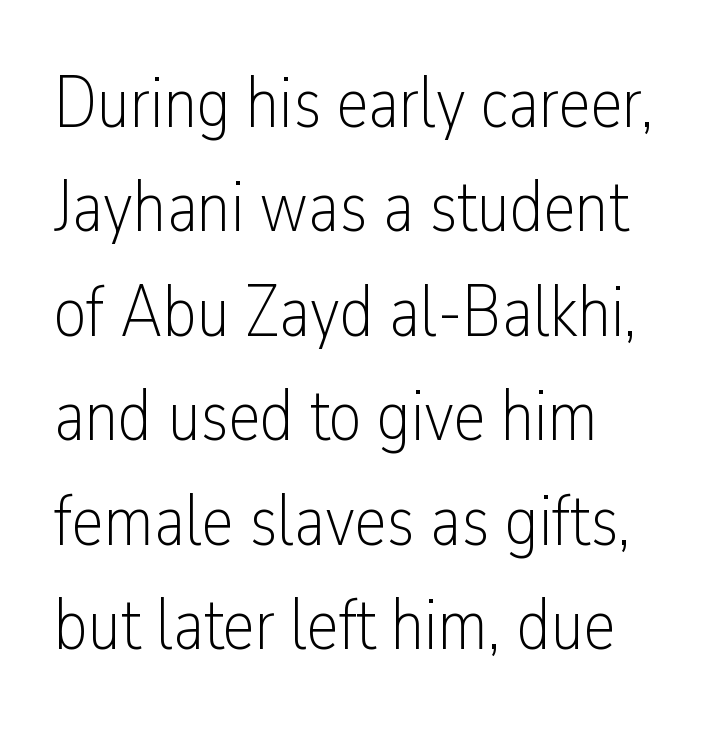
Look at the bottom of the vertical strokes: they stop flat, with no serifs. Weight: regular or lighter. You could not count columns in this text — the font is proportionally spaced. Every stem runs plumb, perpendicular to the baseline.
